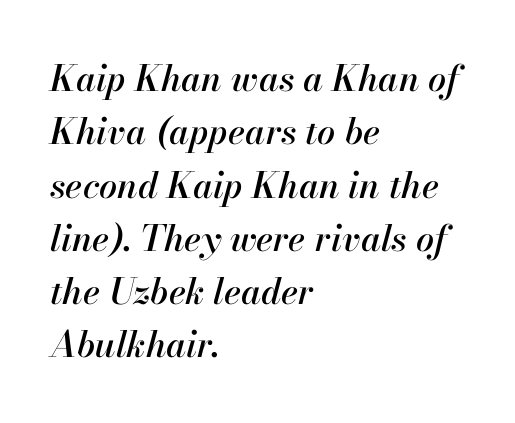
{"italic": "yes", "lean": "right", "slant_degrees": 13, "width": "normal", "stroke_contrast": "high", "x_height": "small", "monospaced": "no", "underline": "no", "align": "left", "line_spacing": "normal", "line_spacing_ratio": 1.48, "letter_spacing": "normal", "letter_spacing_em": 0.0, "glyph_px": 36}
